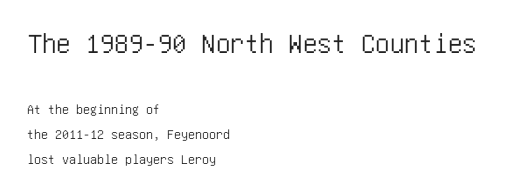
The glyphs in this specimen are sans serif. Glance below the letters and you will spot only blank space. Students, note that the glyphs here touch the page at normal intervals. Left-aligned paragraph, ragged on the right. Scale decreases going downward across the two blocks. The axis of the letterforms is exactly vertical.
